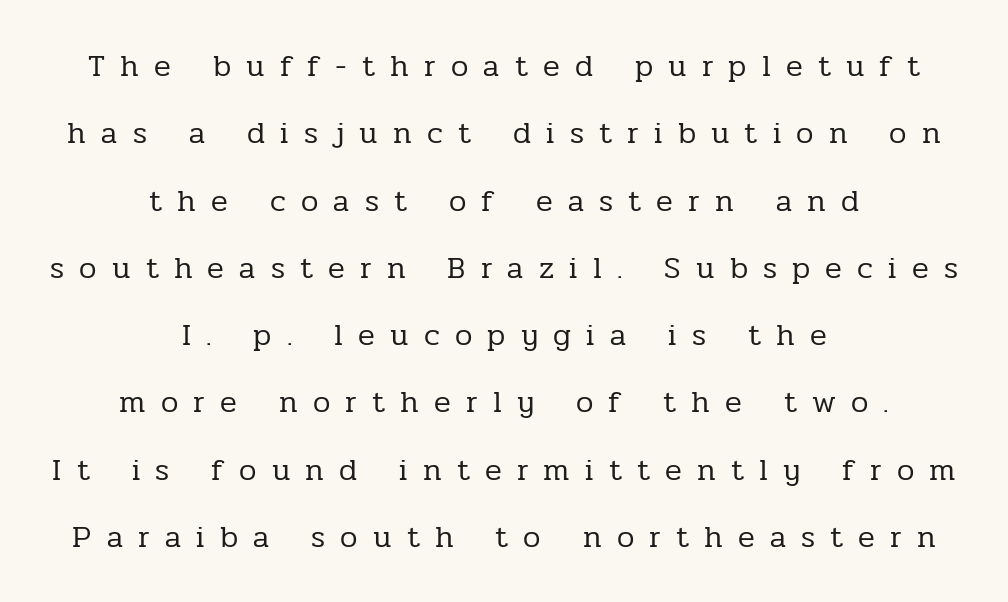
The rendering uses natural spacing where letterforms have individual widths. Characters follow at a spacing far wider than the type designer built in. Horizontal bands of white between lines are thick stripes. Heft: none added — not bold. The setting favours the middle, as headings and verse often do. Font category for this specimen: serif.
